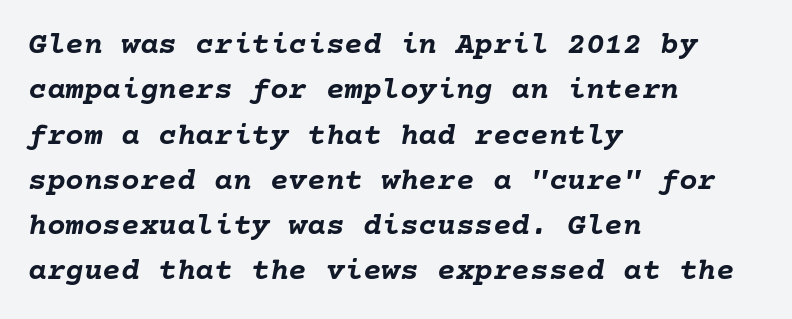
Each word holds together tightly as a unit, with standard inter-letter gaps. The lines sit at an ordinary, default distance from one another. Thick stems and heavy bowls — unmistakably bold. It's the slanting kind of type. The string is rendered with underlining switched off. Compared with a centered layout, this one pins lines to the left instead.
